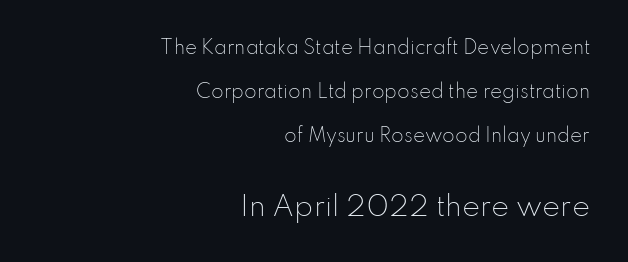
The image shows 27 px text type, upright; set right-aligned, loose line spacing (2.45x), normal letter spacing, not underlined; the second (bottom) block is 1.5x larger.
